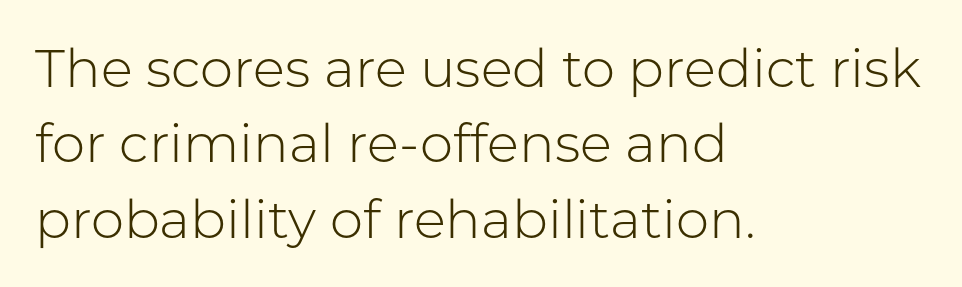
{"serif": "no", "italic": "no", "bold": "no", "weight": "light", "width": "normal", "stroke_contrast": "low", "x_height": "medium", "monospaced": "no", "underline": "no", "align": "left", "line_spacing": "normal", "line_spacing_ratio": 1.42, "letter_spacing": "normal", "letter_spacing_em": 0.0, "glyph_px": 53}
